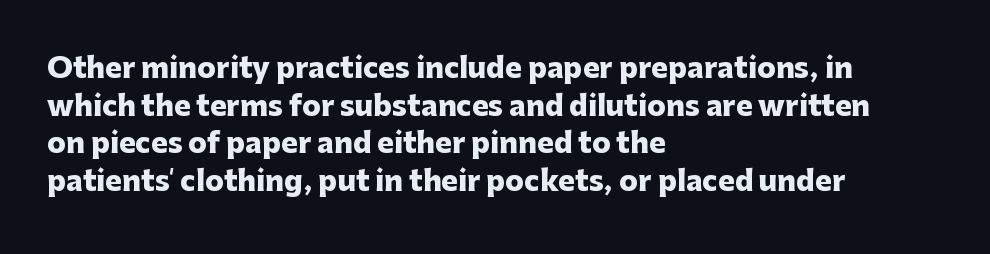
{"serif": "no", "italic": "no", "bold": "yes", "weight": "heavy", "width": "normal", "stroke_contrast": "low", "x_height": "medium", "monospaced": "no", "underline": "no", "align": "left", "line_spacing": "normal", "line_spacing_ratio": 1.34, "letter_spacing": "normal", "letter_spacing_em": 0.0, "glyph_px": 28}
